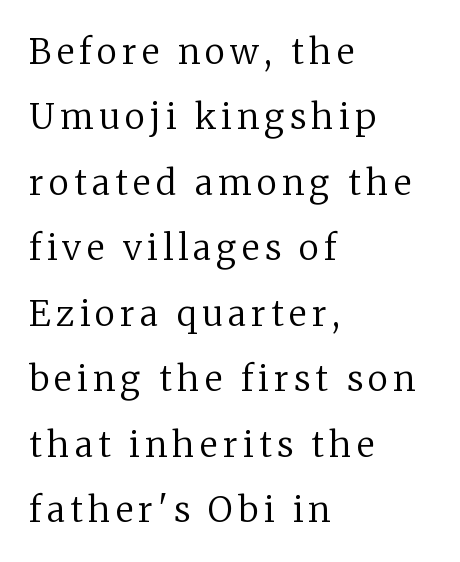
Vertical strokes here are truly vertical. Underlining? Definitely not there. Weight: regular or lighter. The letters advance in unequal steps, a hallmark of proportional type. Regarding serifs, this sample has them.
